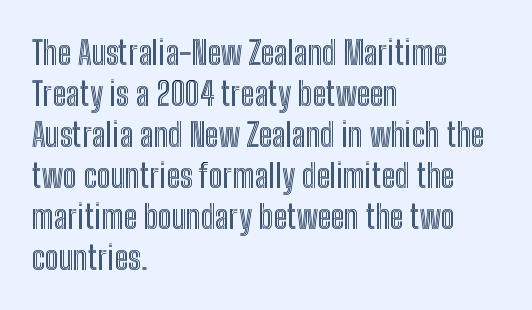
How are the letters spaced? Ordinarily, with no added tracking. Every stem runs plumb, perpendicular to the baseline. You could not count columns in this text — the font is proportionally spaced. The text block is weighted toward the left margin, trailing off unevenly rightward.
